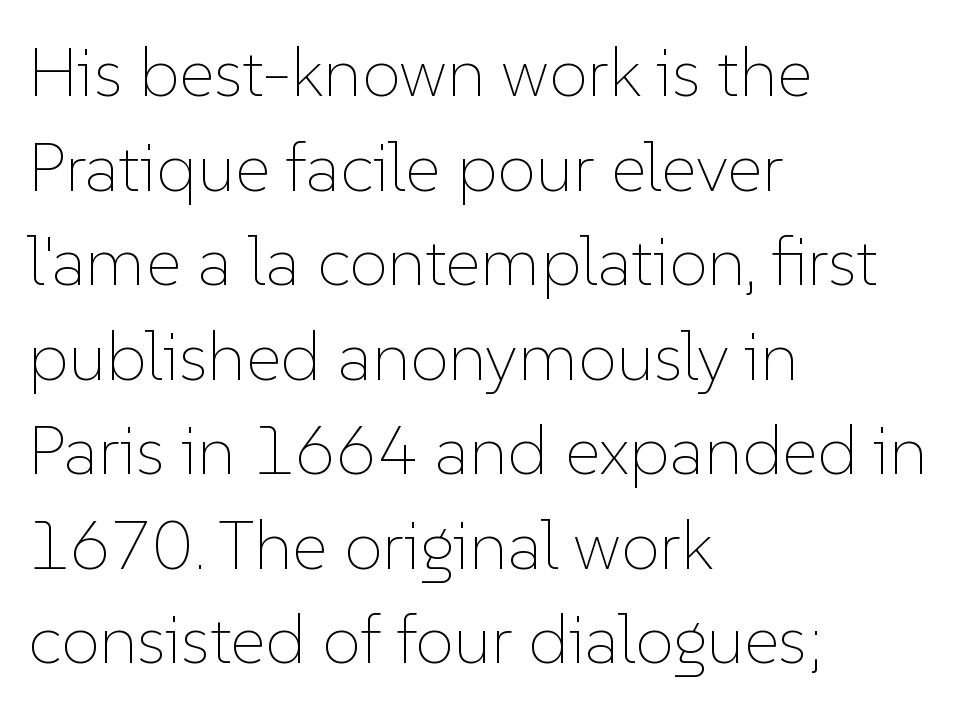
Q: Is the text bold? A: No.
Q: Is the text italic (slanted)? A: No, it is upright.
Q: Is the text underlined? A: No.
Q: How is the paragraph aligned? A: Left-aligned.
Q: Is the spacing between letters normal or unusually wide? A: Normal.
Q: Is the spacing between lines tight, normal or loose? A: Normal.
Q: Width (condensed, normal, or wide)? A: Normal.
Q: Stroke contrast? A: Low.
Q: x-height? A: Medium.
Q: Monospaced? A: No.
